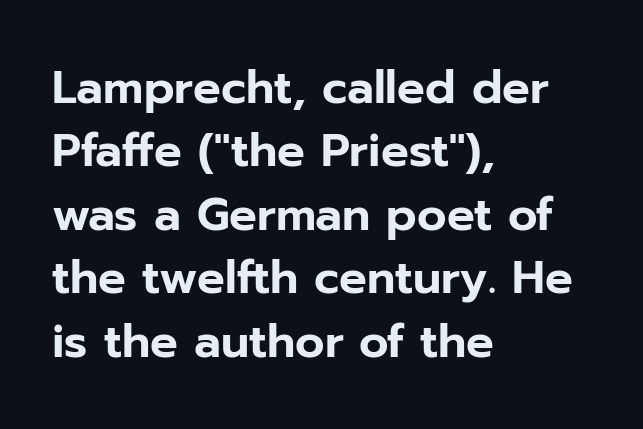
The image shows 46 px sans-serif type, upright; set left-aligned, normal line spacing (1.38x), normal letter spacing, not underlined; low stroke contrast and a medium x-height.
